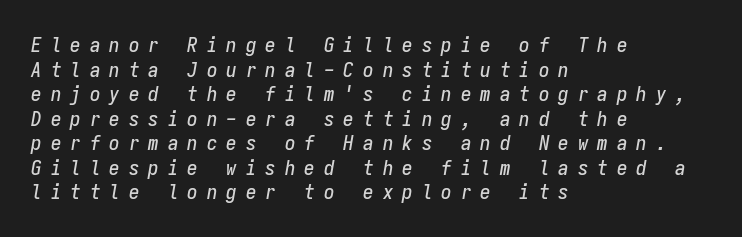
Q: Is the text italic (slanted)? A: Yes, it leans right by about 9 degrees.
Q: Is the text underlined? A: No.
Q: How is the paragraph aligned? A: Left-aligned.
Q: Is the spacing between letters normal or unusually wide? A: Unusually wide.
